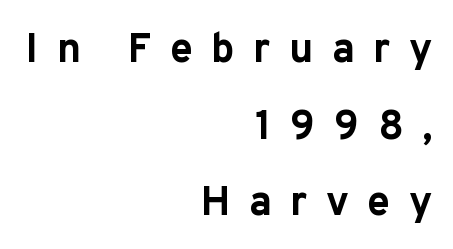
The image shows 41 px bold sans-serif type, upright; set right-aligned, line spacing 1.87x, unusually wide letter spacing (+0.45 em), not underlined; low stroke contrast and a medium x-height.
